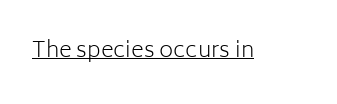
Q: Is the text bold? A: No.
Q: Is the text italic (slanted)? A: No, it is upright.
Q: Is the text underlined? A: Yes.
Q: Is the spacing between letters normal or unusually wide? A: Normal.
